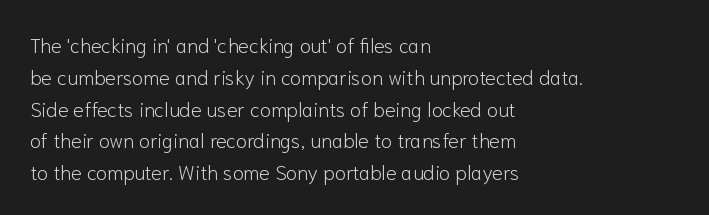
Q: Is the text bold? A: No.
Q: Is the text italic (slanted)? A: No, it is upright.
Q: Is the text underlined? A: No.
Q: How is the paragraph aligned? A: Left-aligned.
Q: Is the spacing between letters normal or unusually wide? A: Normal.
Q: Is the spacing between lines tight, normal or loose? A: Normal.
